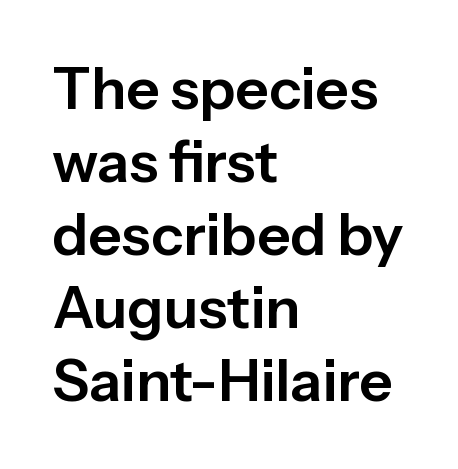
The image shows 58 px sans-serif type, upright; set left-aligned, normal line spacing (1.26x), normal letter spacing, not underlined; low stroke contrast and a medium x-height.
